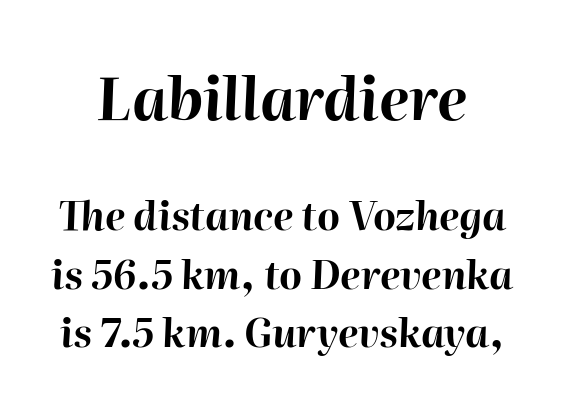
Q: Is the text bold? A: Yes.
Q: Is the text italic (slanted)? A: Yes, it leans right by about 2 degrees.
Q: Is the text underlined? A: No.
Q: Is the spacing between letters normal or unusually wide? A: Normal.
Q: Is the spacing between lines tight, normal or loose? A: Normal.
Q: Which block of text is set in a larger size, the first (top) or the second (bottom)? A: The first (top) one.
Q: Width (condensed, normal, or wide)? A: Normal.
Q: Stroke contrast? A: High.
Q: x-height? A: Medium.
Q: Monospaced? A: No.
